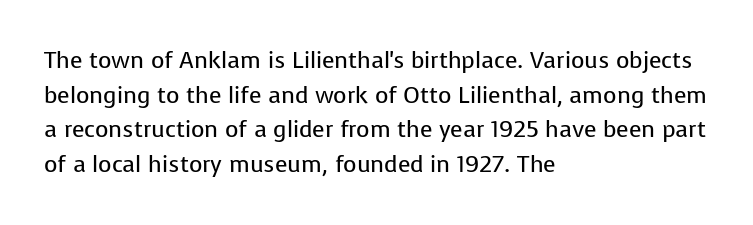
Q: Is the text bold? A: No.
Q: Is the text italic (slanted)? A: No, it is upright.
Q: Is the text underlined? A: No.
Q: How is the paragraph aligned? A: Left-aligned.
Q: Is the spacing between letters normal or unusually wide? A: Normal.
Q: Is the spacing between lines tight, normal or loose? A: Normal.
